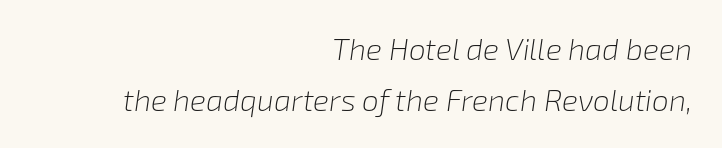
The image shows 30 px light type, italic (leaning right); set right-aligned, normal line spacing (1.69x), normal letter spacing, not underlined; low stroke contrast and a medium x-height.
